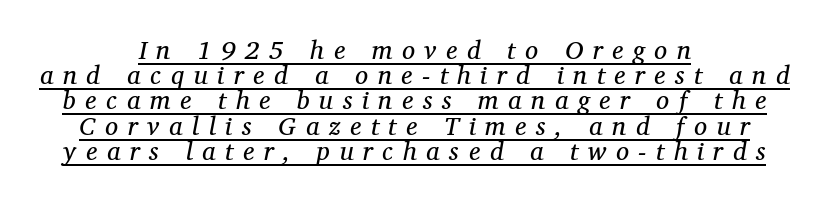
Observe the wide spacing: letters keep a clear distance from each other. Line spacing here is tight. Stroke thickness stays within the range of a standard reading face or lighter. The rendering uses the underline text-decoration.
